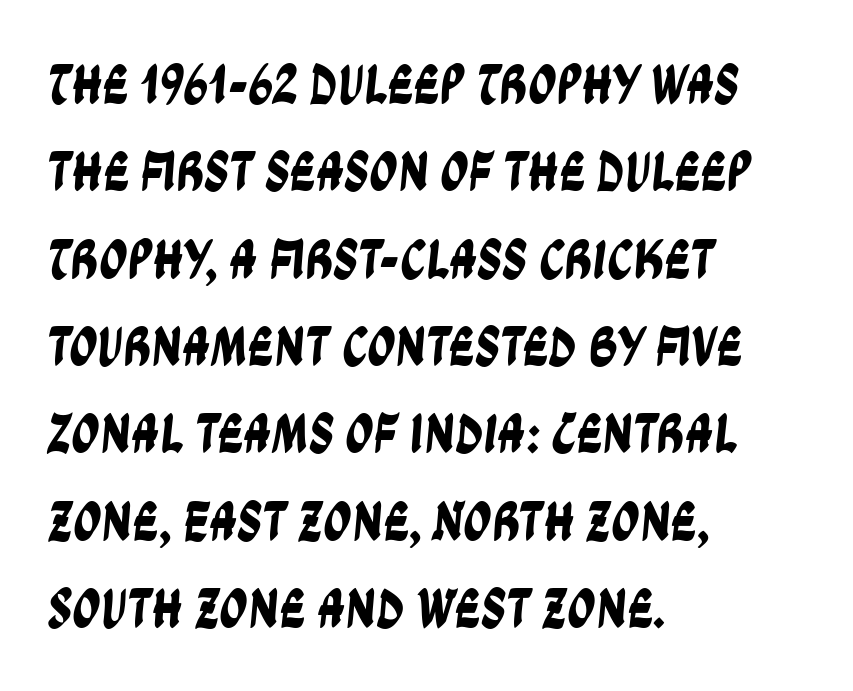
{"serif": "no", "width": "condensed", "stroke_contrast": "low", "x_height": "large", "monospaced": "no", "underline": "no", "align": "left", "line_spacing": "normal", "line_spacing_ratio": 1.56, "letter_spacing": "normal", "letter_spacing_em": 0.0, "glyph_px": 56}
